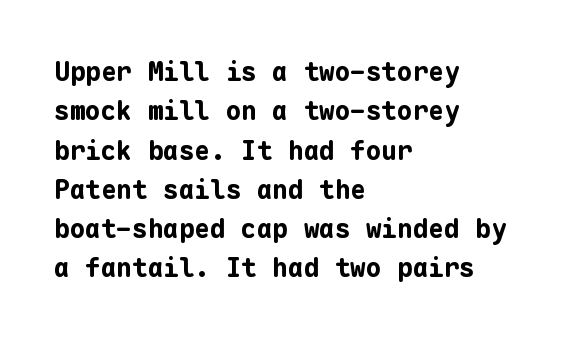
{"italic": "no", "bold": "yes", "underline": "no", "align": "left", "line_spacing": "normal", "line_spacing_ratio": 1.51, "letter_spacing": "normal", "letter_spacing_em": 0.0, "glyph_px": 26}
